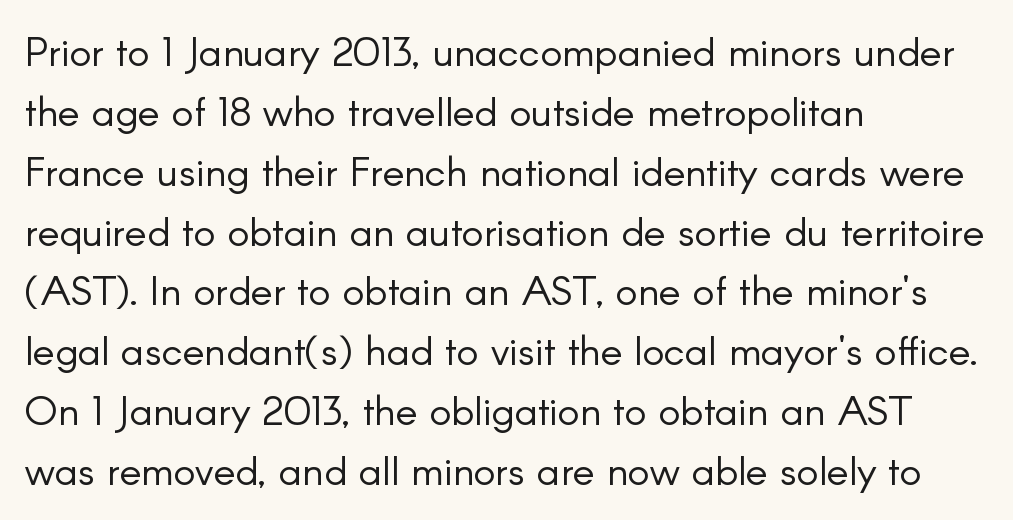
Standard letterfit; no display-style spreading of the glyphs. A typesetter would call this proportional, since set widths differ per character. Horizontally, the lines are justified to the leading edge only. The letters look calm and open, with moderate or lighter stems. This rendering employs a face without finishing strokes, i.e., a sans-serif. The area under the type is left untouched.
